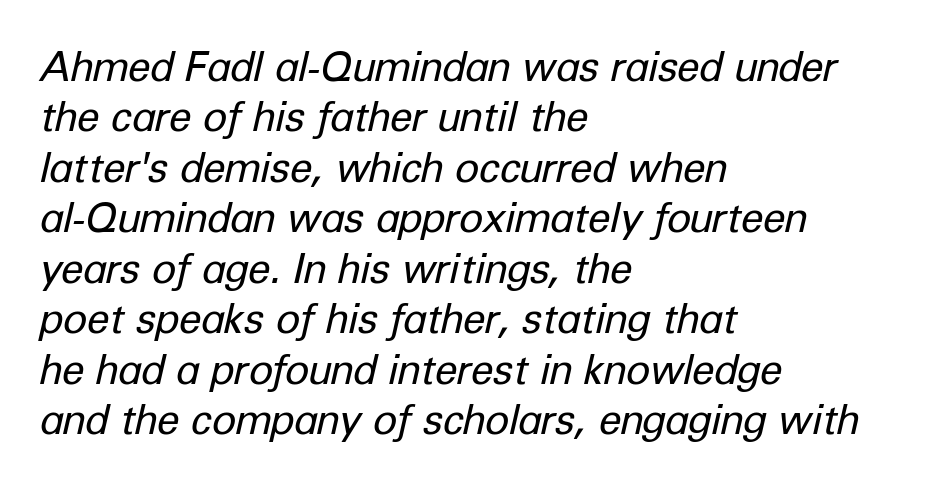
The image shows 41 px regular-weight type, italic (leaning right); set left-aligned, line spacing 1.23x, normal letter spacing, not underlined; low stroke contrast and a medium x-height.
